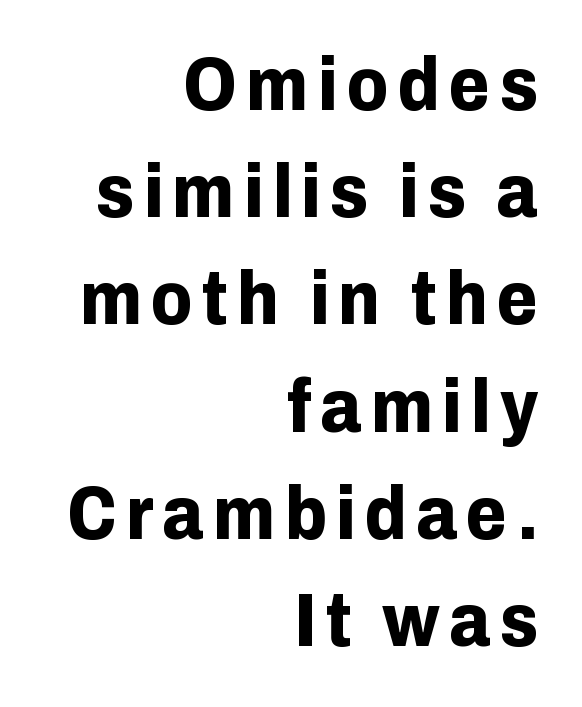
If you drew a ruler down the right edge, every line would touch it. On the weight axis this lands at bold, roughly 700. The rows are spaced the way most documents space them. Does the type have serifs? No, each stem ends abruptly.
